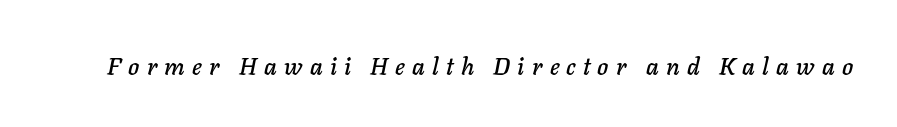
{"italic": "yes", "lean": "right", "slant_degrees": 11, "underline": "no", "letter_spacing": "wide", "letter_spacing_em": 0.3, "glyph_px": 24}
